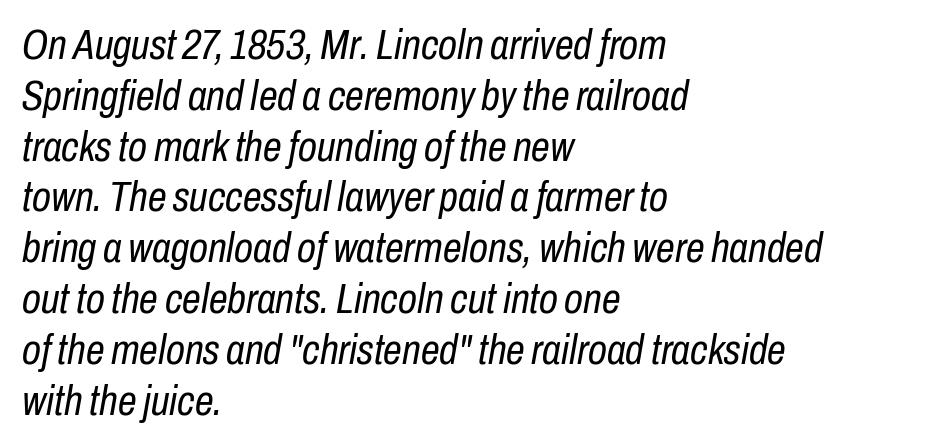
Q: Is the text bold? A: No.
Q: Is the text italic (slanted)? A: Yes, it leans right by about 10 degrees.
Q: Is the text underlined? A: No.
Q: How is the paragraph aligned? A: Left-aligned.
Q: Is the spacing between letters normal or unusually wide? A: Normal.
Q: Width (condensed, normal, or wide)? A: Condensed.
Q: Stroke contrast? A: Low.
Q: x-height? A: Medium.
Q: Monospaced? A: No.
